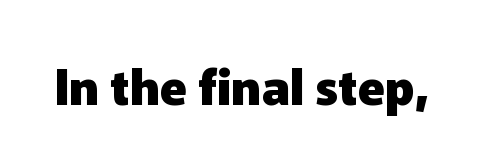
The image shows 49 px heavy sans-serif type, upright; set normal letter spacing, not underlined; low stroke contrast and a medium x-height.
